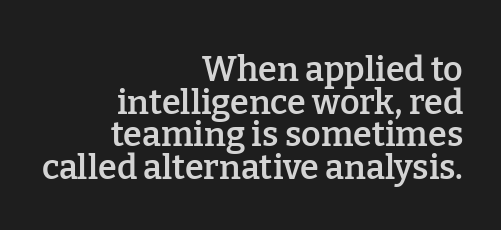
The image shows 34 px semibold serif type, upright; set right-aligned, tight line spacing (0.96x), normal letter spacing, not underlined; low stroke contrast and a medium x-height.
